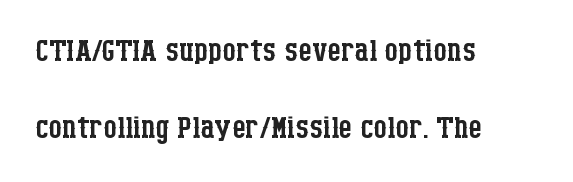
The image shows 43 px regular-weight, condensed serif type, upright; set left-aligned, line spacing 1.78x, normal letter spacing, not underlined; low stroke contrast and a large x-height.
